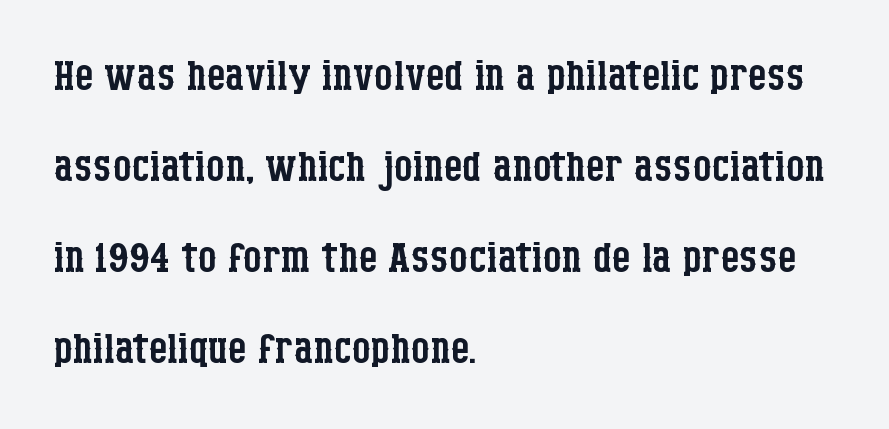
One-word summary of the alignment: left. Underlining? Definitely not there. Character widths vary here, with narrow letters taking less room than wide ones. The typeface chosen for these lines features serifs. Summary of vertical rhythm: regular, with standard interline spacing. Look at the tracking — it's just the regular setting, nothing added.
